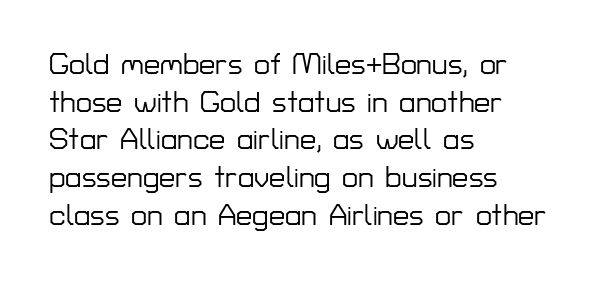
The image shows 29 px sans-serif type, upright; set left-aligned, normal line spacing (1.3x), normal letter spacing, not underlined; low stroke contrast and a medium x-height.
